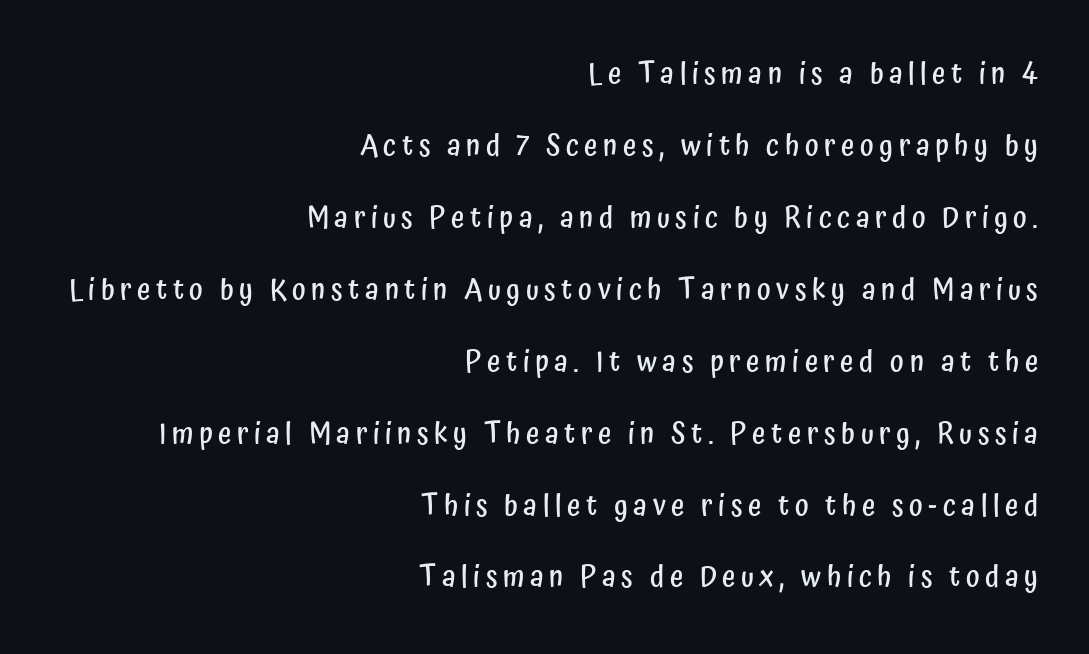
The image shows 29 px semibold, condensed sans-serif type, upright; set right-aligned, loose line spacing (2.48x), not underlined; low stroke contrast and a medium x-height.
